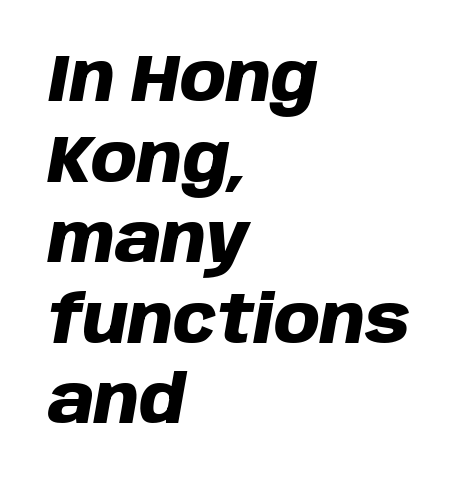
The image shows 66 px heavy type, italic (leaning right); set left-aligned, line spacing 1.22x, normal letter spacing, not underlined; low stroke contrast and a large x-height.
